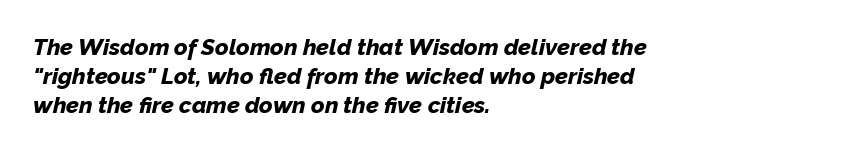
Is the type slanted? Yes — the strokes lean at a clear angle. The space beneath each line is pristine and unruled. The horizontal fit of the characters is conventional and even. Is the block centered? No — it sits flush against the left margin. Compared with an ordinary text face, these strokes are far heavier — a full bold.
